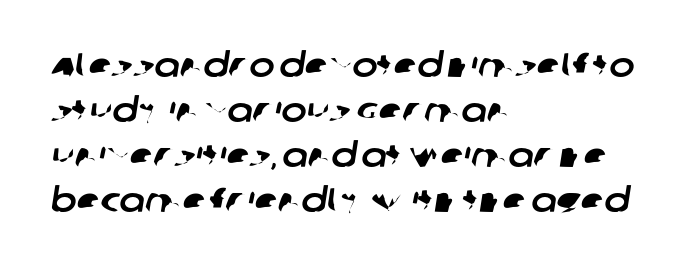
The image shows 34 px sans-serif type; set left-aligned, normal line spacing (1.32x), normal letter spacing, not underlined; low stroke contrast and a large x-height.
